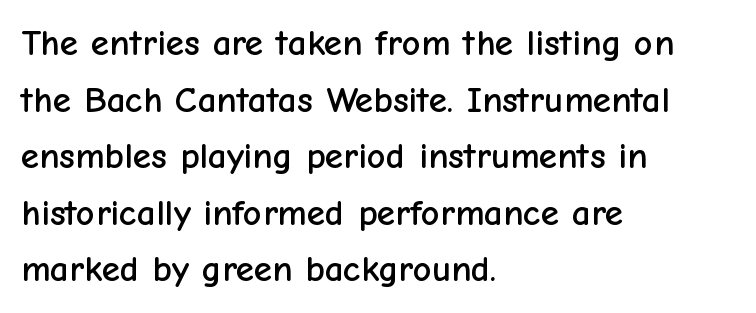
The image shows 37 px sans-serif type, upright; set left-aligned, normal line spacing (1.53x), normal letter spacing, not underlined; low stroke contrast and a medium x-height.
